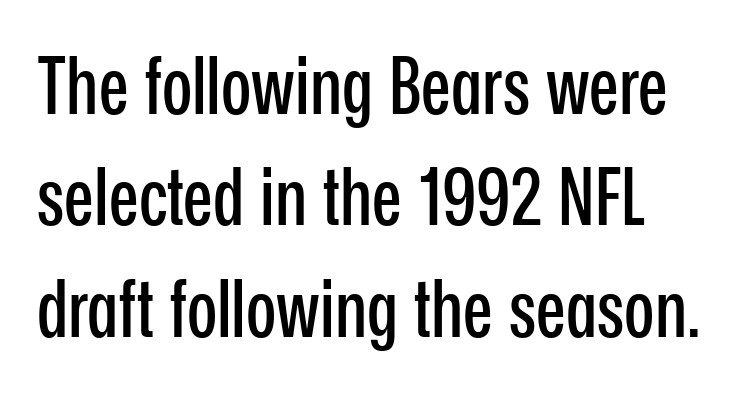
Q: Is the text italic (slanted)? A: No, it is upright.
Q: Is the typeface a serif or a sans-serif typeface? A: Sans-serif.
Q: Is the text underlined? A: No.
Q: Is the spacing between letters normal or unusually wide? A: Normal.
Q: Is the spacing between lines tight, normal or loose? A: Normal.
Q: Width (condensed, normal, or wide)? A: Condensed.
Q: Stroke contrast? A: Low.
Q: x-height? A: Medium.
Q: Monospaced? A: No.
